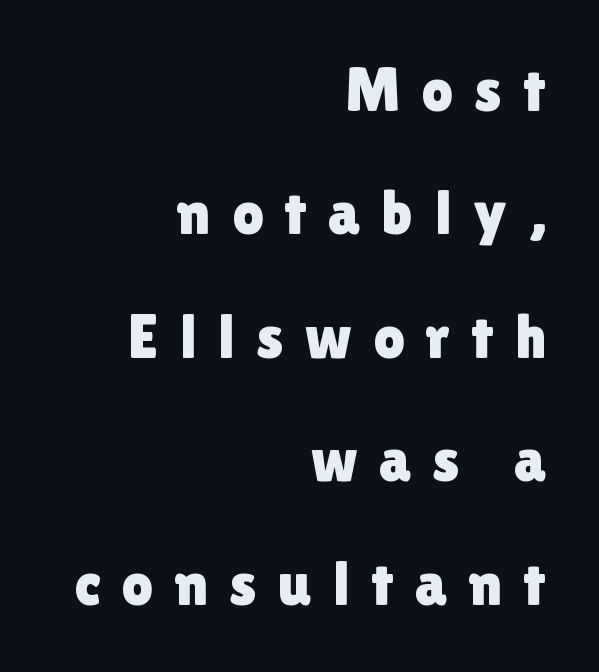
The letters stand straight up with perfectly vertical stems. Caption: expanded tracking, letters set apart. These lines are composed in type without serifs. Alignment: flush right. Do the characters align in a grid? No, the font is proportional. This sample trades compactness for vertical openness between lines.
